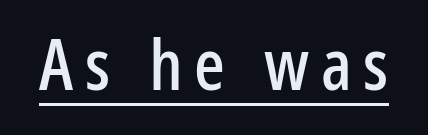
Q: Is the text italic (slanted)? A: No, it is upright.
Q: Is the typeface a serif or a sans-serif typeface? A: Sans-serif.
Q: Is the text underlined? A: Yes.
Q: Width (condensed, normal, or wide)? A: Condensed.
Q: Stroke contrast? A: Low.
Q: x-height? A: Medium.
Q: Monospaced? A: No.
